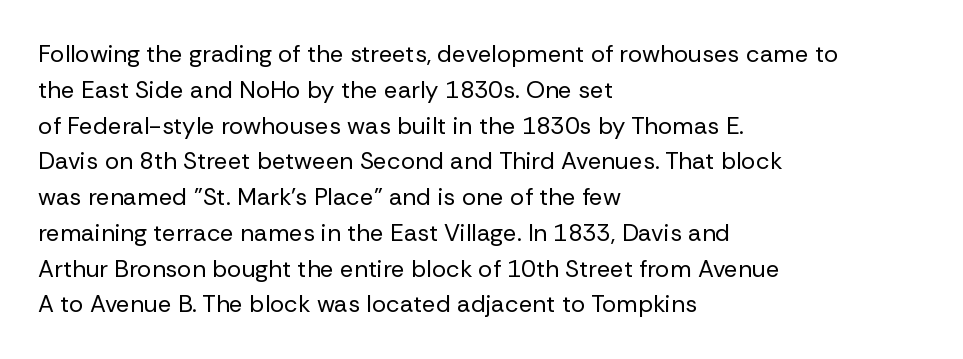
The setting favours the left margin, as ordinary paragraphs usually do. Upright lettering throughout. Letter spacing: default. No chunkiness to these letters — they're not bold.
